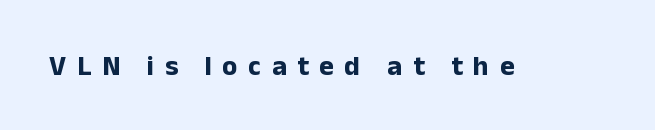
Rule under the text: the space is simply empty. You could only call the tracking loose — the letters float apart. This is roman type, the default non-slanted kind. The face used here is proportionally spaced, like ordinary book or web type.
